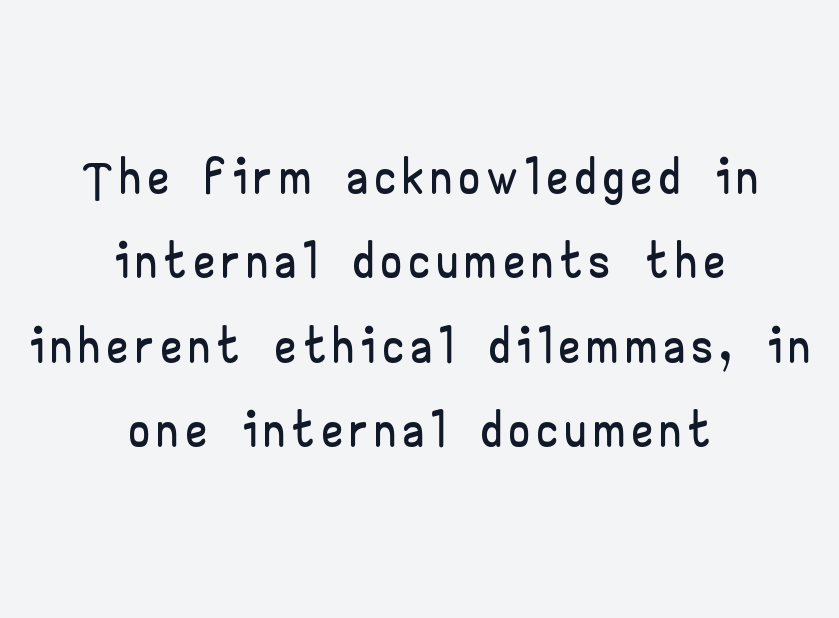
The specimen omits any rule beneath the text block's lines. Posture: vertical. Grotesque or geometric, the face here clearly has no serifs. The designer dialed line spacing down below the default. These lines are rendered in a variable-pitch font. The lines are quadded center.
